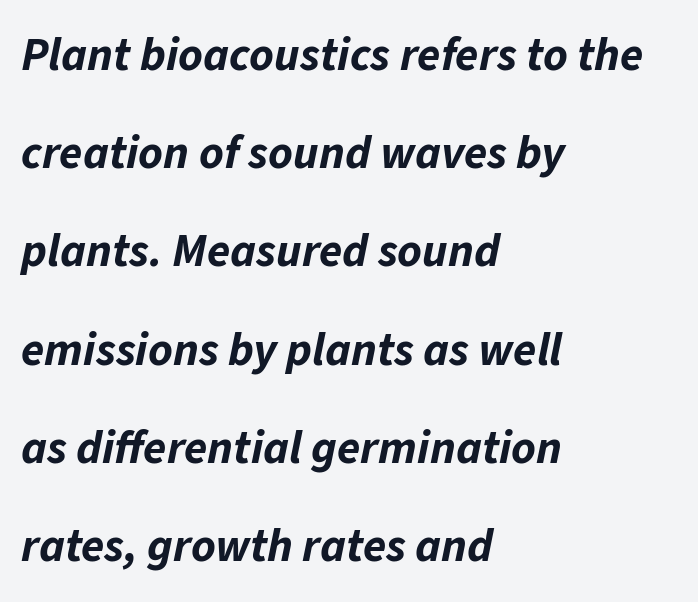
Quick note: italic. Notice the wide empty band between every row — that's loose leading. Rule under the text: the space is simply empty. These words are printed bold, with thick strokes throughout. These lines keep a tight, regular rhythm from letter to letter.
